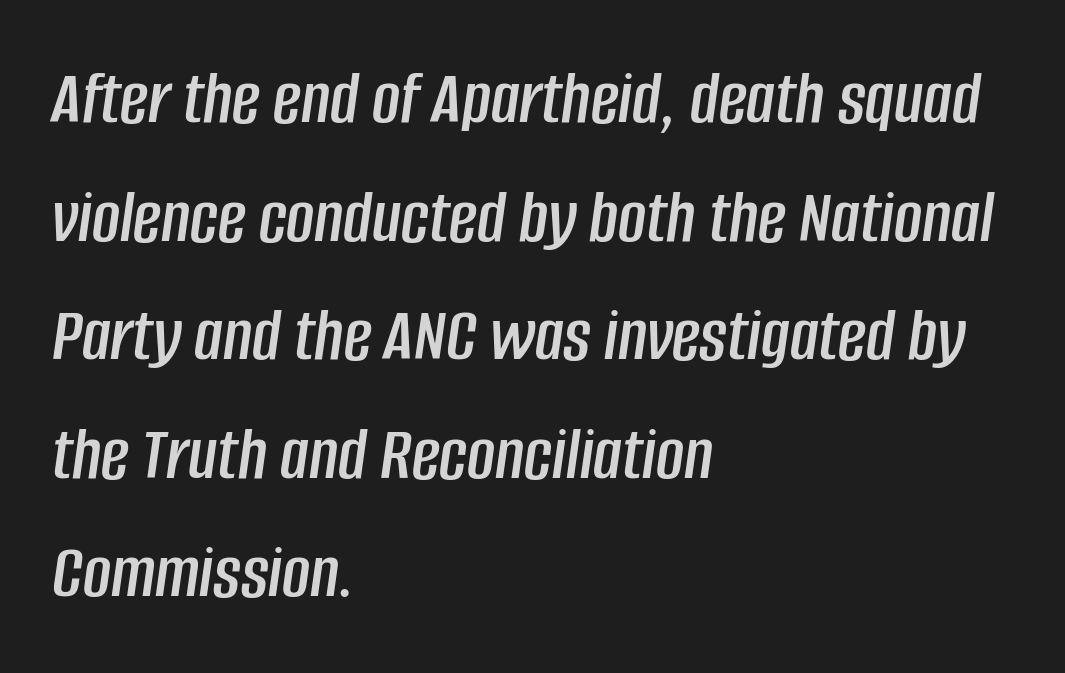
Yep, that's italic — everything's leaning. You could call the tracking neutral — neither tight nor loose. The space directly below the letters is spotless. Varying glyph widths throughout — classic text-font behaviour. Line beginnings align vertically; line endings do not. Notice how descenders clear the ascenders below comfortably — that's standard leading.
